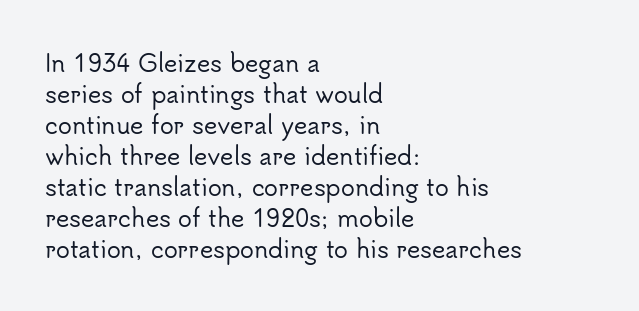
{"italic": "no", "underline": "no", "align": "left", "line_spacing": "normal", "line_spacing_ratio": 1.35, "letter_spacing": "normal", "letter_spacing_em": 0.0, "glyph_px": 23}
